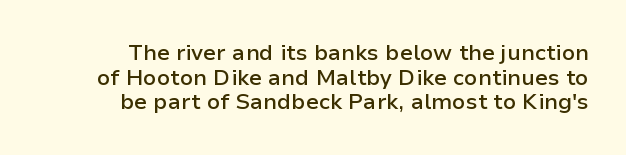
Q: Is the text bold? A: Semi-bold.
Q: Is the text italic (slanted)? A: No, it is upright.
Q: Is the text underlined? A: No.
Q: Is the spacing between letters normal or unusually wide? A: Normal.
Q: Is the spacing between lines tight, normal or loose? A: Tight.
